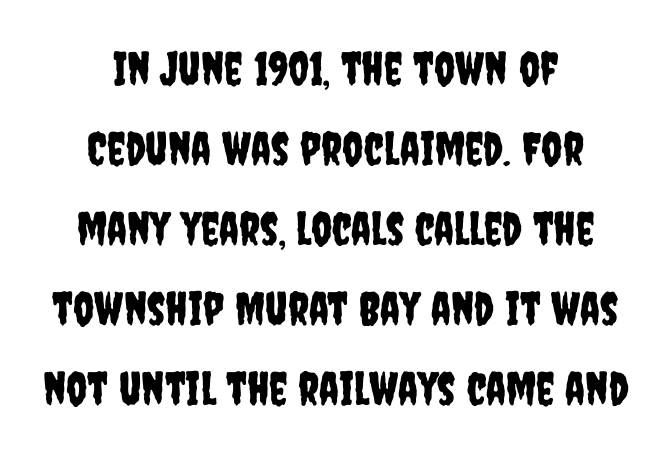
The paragraph shown floats in the horizontal middle. When letters stand straight like this, we call the style roman or upright. Tracking here is standard; glyphs follow each other at the usual distance. Varying glyph widths throughout — classic text-font behaviour. Descenders are the only things crossing below the line.
